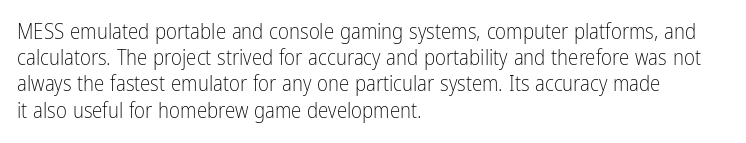
The image shows 21 px text type, upright; set left-aligned, normal line spacing (1.25x), normal letter spacing, not underlined.
